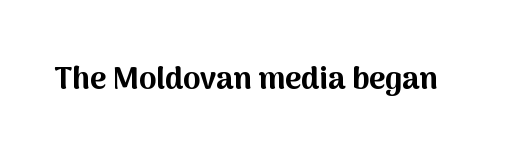
Q: Is the text bold? A: Yes.
Q: Is the text italic (slanted)? A: No, it is upright.
Q: Is the typeface a serif or a sans-serif typeface? A: Sans-serif.
Q: Is the text underlined? A: No.
Q: Is the spacing between letters normal or unusually wide? A: Normal.
Q: Width (condensed, normal, or wide)? A: Normal.
Q: Stroke contrast? A: Medium.
Q: x-height? A: Medium.
Q: Monospaced? A: No.
